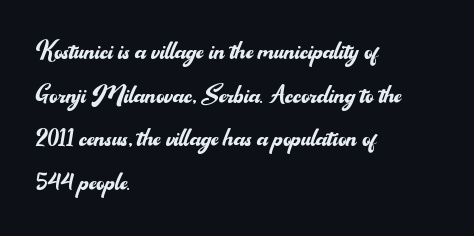
{"serif": "no", "bold": "no", "weight": "regular", "width": "normal", "stroke_contrast": "medium", "x_height": "small", "monospaced": "no", "underline": "no", "align": "left", "line_spacing": "normal", "line_spacing_ratio": 1.36, "letter_spacing": "normal", "letter_spacing_em": 0.0, "glyph_px": 32}
